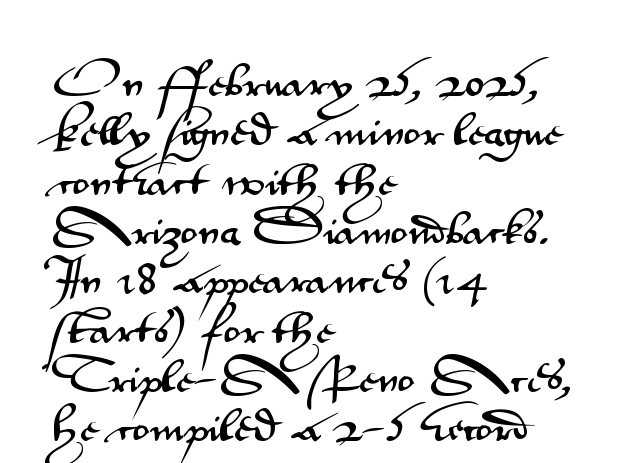
The image shows 36 px wide sans-serif type; set left-aligned, normal line spacing (1.37x), normal letter spacing, not underlined; medium stroke contrast and a small x-height.
